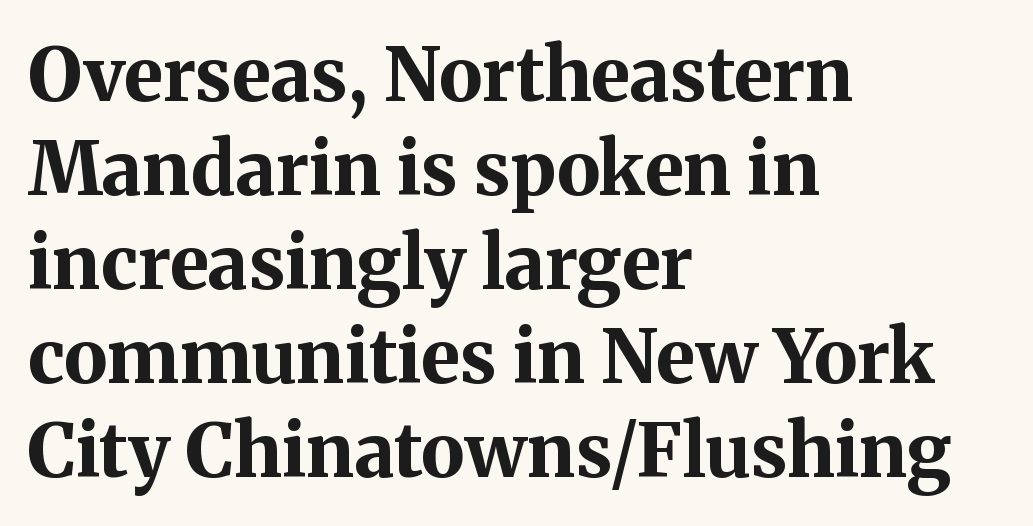
The image shows 74 px bold serif type, upright; set left-aligned, normal line spacing (1.27x), normal letter spacing, not underlined; medium stroke contrast and a medium x-height.
